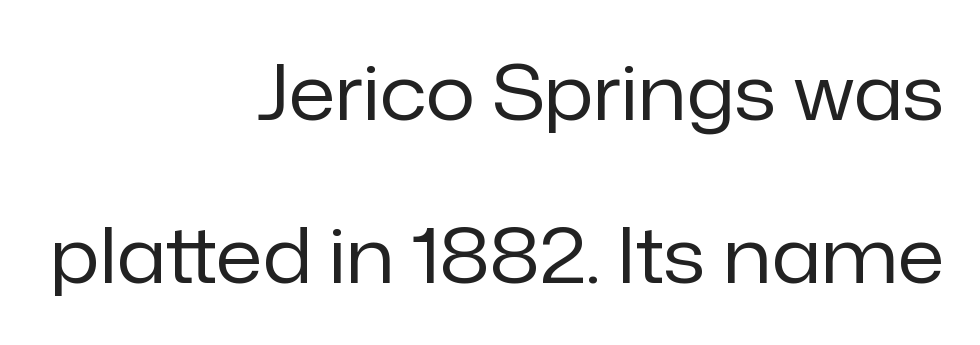
Q: Is the text bold? A: No.
Q: Is the text italic (slanted)? A: No, it is upright.
Q: Is the typeface a serif or a sans-serif typeface? A: Sans-serif.
Q: Is the text underlined? A: No.
Q: How is the paragraph aligned? A: Right-aligned.
Q: Is the spacing between letters normal or unusually wide? A: Normal.
Q: Is the spacing between lines tight, normal or loose? A: Loose.
Q: Width (condensed, normal, or wide)? A: Normal.
Q: Stroke contrast? A: Low.
Q: x-height? A: Medium.
Q: Monospaced? A: No.
